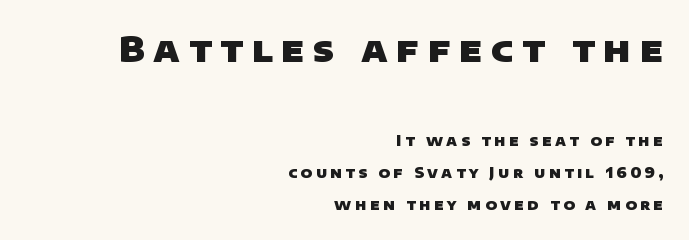
{"serif": "no", "bold": "yes", "weight": "heavy", "width": "wide", "stroke_contrast": "low", "x_height": "large", "monospaced": "no", "underline": "no", "align": "right", "line_spacing": "loose", "line_spacing_ratio": 2.28, "letter_spacing": "wide", "letter_spacing_em": 0.25, "larger_block": "first", "size_ratio": 2.43, "glyph_px": 34}
